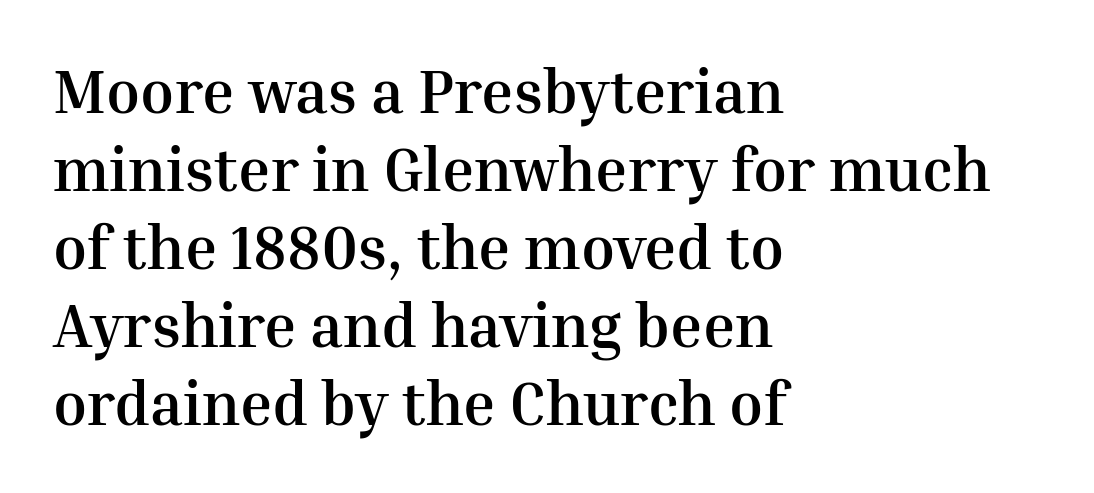
Letters rest on an invisible, unmarked baseline. Does the copy run flush right? No — it runs flush left. Weight: bold. What's the leading like? Ordinary, nothing unusual. These lines keep a tight, regular rhythm from letter to letter.
